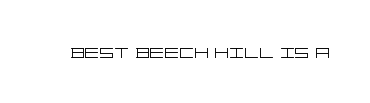
{"italic": "no", "bold": "no", "underline": "no", "letter_spacing": "normal", "letter_spacing_em": 0.0, "glyph_px": 23}
